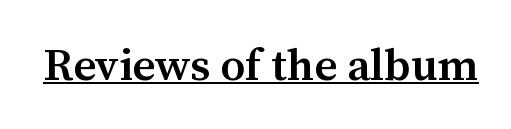
The image shows 45 px semibold serif type, upright; set normal letter spacing, underlined; medium stroke contrast and a medium x-height.
